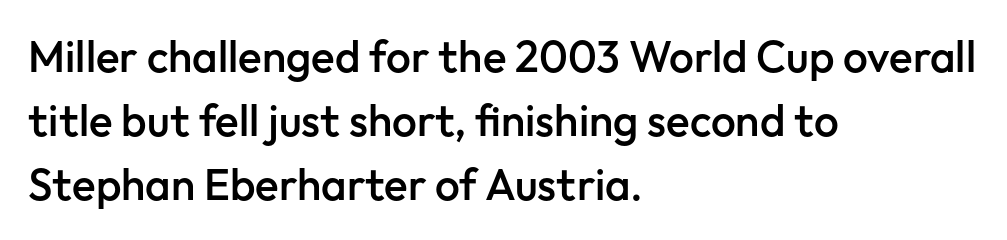
{"serif": "no", "italic": "no", "bold": "semi", "weight": "semibold", "width": "normal", "stroke_contrast": "low", "x_height": "medium", "monospaced": "no", "underline": "no", "align": "left", "line_spacing": "normal", "line_spacing_ratio": 1.45, "letter_spacing": "normal", "letter_spacing_em": 0.0, "glyph_px": 44}
